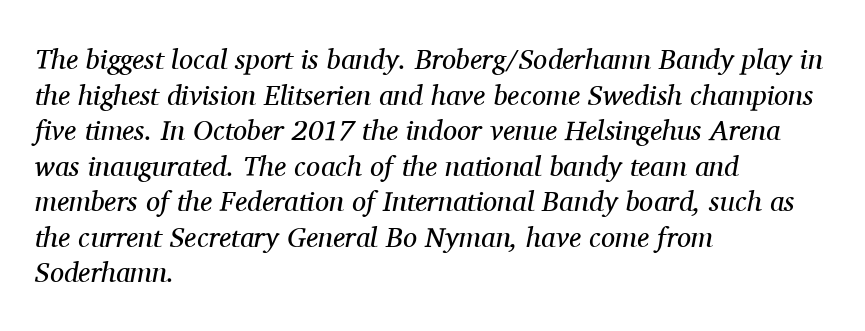
The image shows 28 px regular-weight serif type, italic (leaning right); set left-aligned, normal line spacing (1.27x), normal letter spacing, not underlined; medium stroke contrast and a medium x-height.
